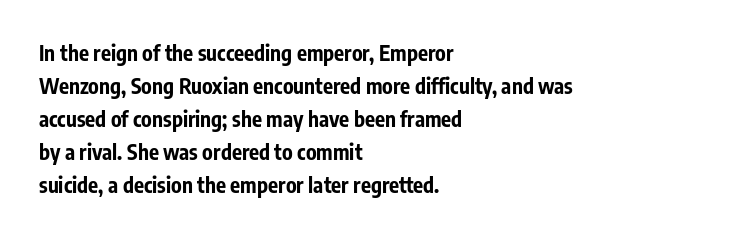
Q: Is the text bold? A: Yes.
Q: Is the text italic (slanted)? A: No, it is upright.
Q: Is the text underlined? A: No.
Q: How is the paragraph aligned? A: Left-aligned.
Q: Is the spacing between letters normal or unusually wide? A: Normal.
Q: Is the spacing between lines tight, normal or loose? A: Normal.
